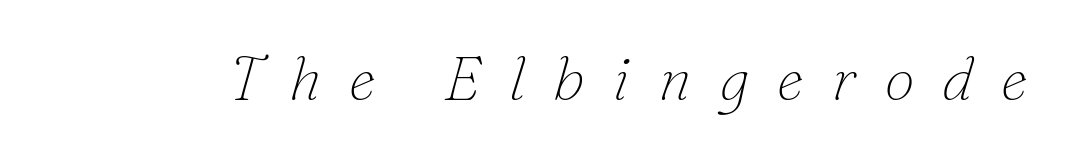
{"serif": "yes", "italic": "yes", "lean": "right", "slant_degrees": 16, "bold": "no", "weight": "thin", "width": "normal", "stroke_contrast": "low", "x_height": "small", "monospaced": "no", "underline": "no", "letter_spacing": "wide", "letter_spacing_em": 0.46, "glyph_px": 61}
